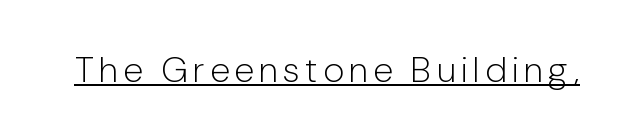
The image shows 36 px light sans-serif type, upright; set underlined; low stroke contrast and a medium x-height.
